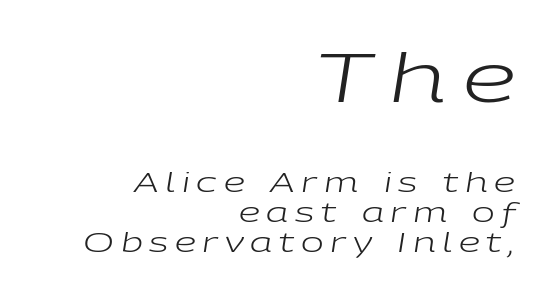
Q: Is the text bold? A: No.
Q: Is the text italic (slanted)? A: Yes, it leans right by about 9 degrees.
Q: Is the text underlined? A: No.
Q: How is the paragraph aligned? A: Right-aligned.
Q: Is the spacing between letters normal or unusually wide? A: Unusually wide.
Q: Is the spacing between lines tight, normal or loose? A: Tight.
Q: Which block of text is set in a larger size, the first (top) or the second (bottom)? A: The first (top) one.
Q: Width (condensed, normal, or wide)? A: Wide.
Q: Stroke contrast? A: Low.
Q: x-height? A: Medium.
Q: Monospaced? A: No.
